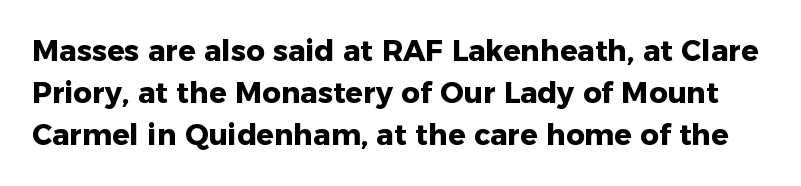
The image shows 29 px heavy sans-serif type, upright; set normal line spacing (1.45x), normal letter spacing, not underlined; low stroke contrast and a medium x-height.
